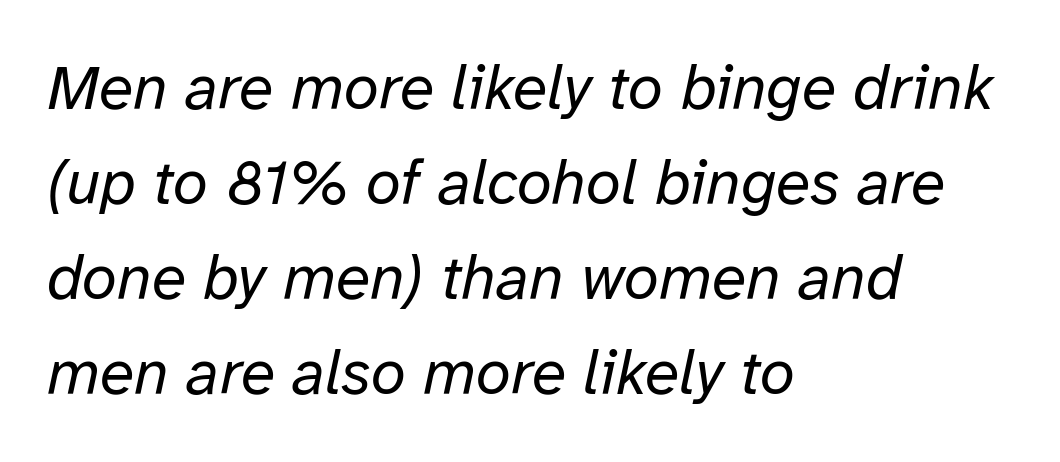
The typesetter chose a ragged-right arrangement here. Weight class: somewhere from thin through regular. Reading down the column, the eye jumps a familiar distance to each next line. Do the characters align in a grid? No, the font is proportional. A typesetter would call this zero additional tracking. It's the slanting kind of type.
